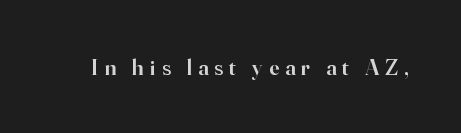
The image shows 23 px text type, upright; set unusually wide letter spacing (+0.26 em), not underlined.
